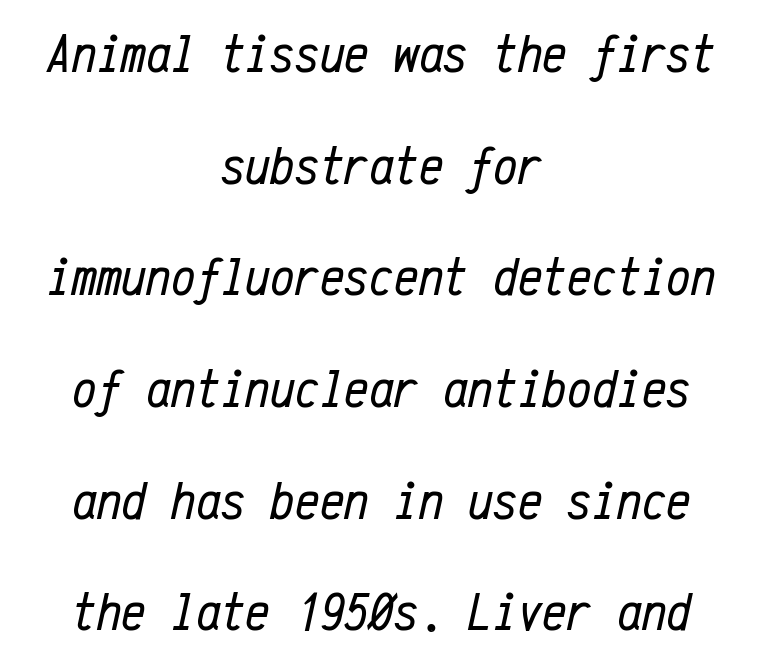
The image shows 55 px regular-weight, condensed type, italic (leaning right), monospaced; set centered, loose line spacing (2.03x), normal letter spacing, not underlined; low stroke contrast and a medium x-height.
